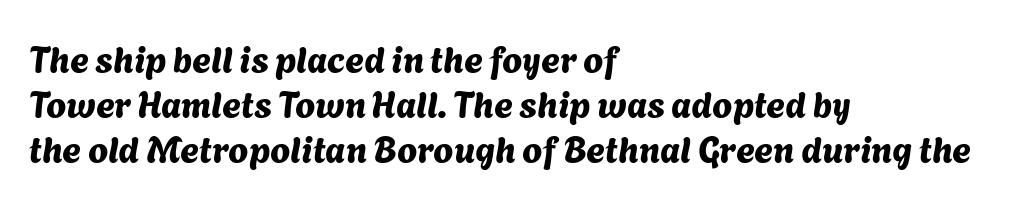
Vertically, the passage feels balanced, rows spaced as you'd expect. You can tell from the bare stems that sans-serif type was used. Just letters on the line, the space beneath them empty. Here the glyphs are tracked normally, forming tight word shapes. Here the designer chose a conventional face with non-uniform glyph widths.
